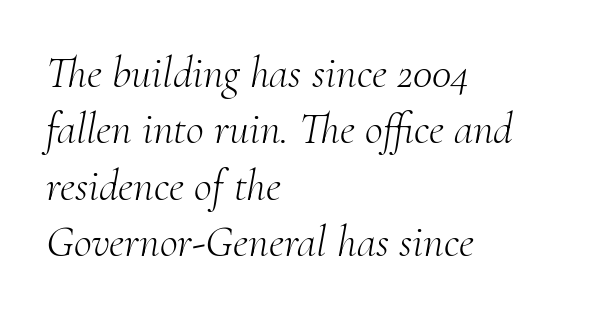
Q: Is the text bold? A: No.
Q: Is the text italic (slanted)? A: Yes, it leans right by about 10 degrees.
Q: Is the typeface a serif or a sans-serif typeface? A: Serif.
Q: Is the text underlined? A: No.
Q: How is the paragraph aligned? A: Left-aligned.
Q: Is the spacing between letters normal or unusually wide? A: Normal.
Q: Is the spacing between lines tight, normal or loose? A: Normal.
Q: Width (condensed, normal, or wide)? A: Normal.
Q: Stroke contrast? A: Medium.
Q: x-height? A: Small.
Q: Monospaced? A: No.
